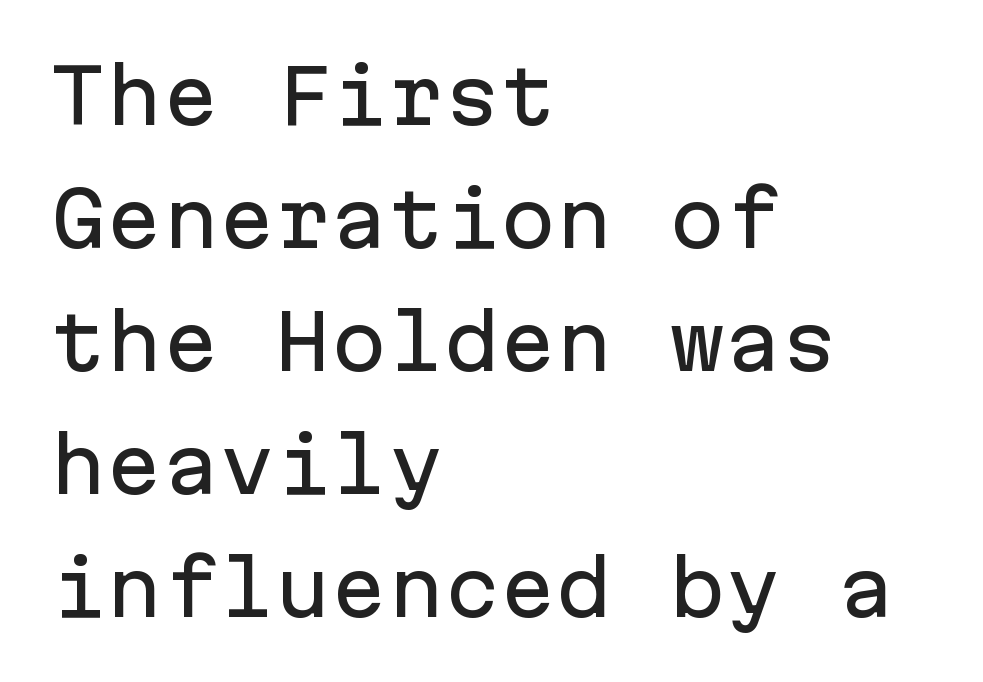
Think of a typewriter: that constant character pitch is what you see here. Examine the stroke ends and you'll find no serifs. Italic: no, the glyphs are upright roman. Every row of glyphs begins at an identical x-position on the left. What's the leading like? Ordinary, nothing unusual.
